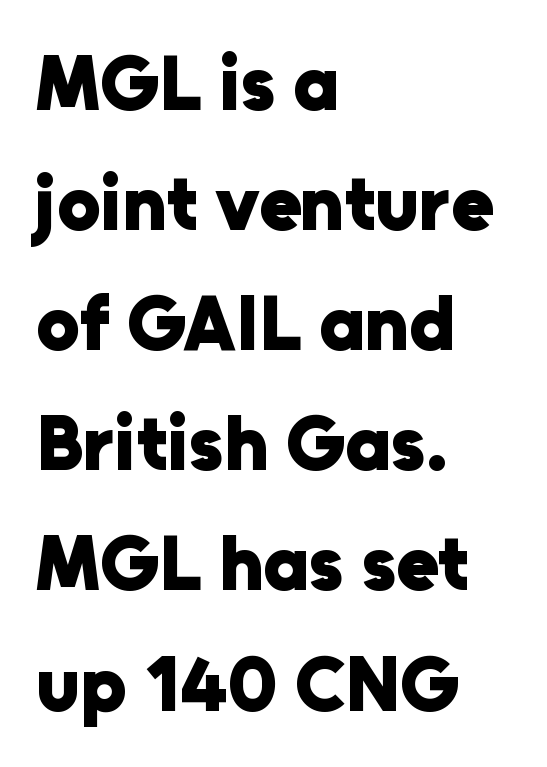
{"serif": "no", "italic": "no", "bold": "yes", "weight": "heavy", "width": "normal", "stroke_contrast": "low", "x_height": "medium", "monospaced": "no", "underline": "no", "align": "left", "line_spacing": "normal", "line_spacing_ratio": 1.56, "letter_spacing": "normal", "letter_spacing_em": 0.0, "glyph_px": 77}
